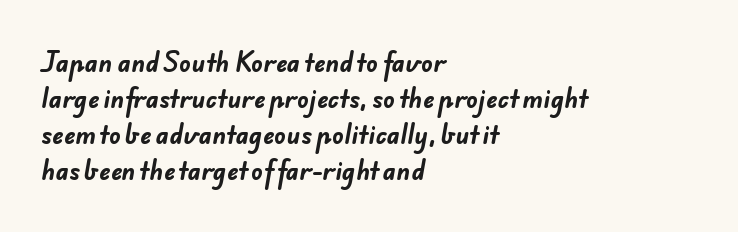
The image shows 24 px bold type; set left-aligned, normal line spacing (1.5x), normal letter spacing, not underlined.
